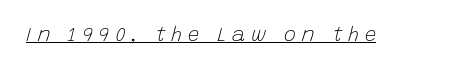
Substantial extra tracking has been applied to these lines. In terms of posture, this sample is oblique. The sample's only ornament is a line tracing under the words. No letter is thick-stroked: the sample isn't bold.
